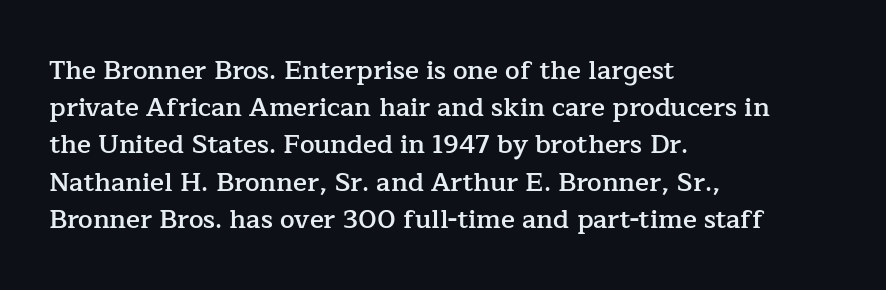
The image shows 26 px text type, upright; set left-aligned, normal line spacing (1.43x), normal letter spacing, not underlined.
